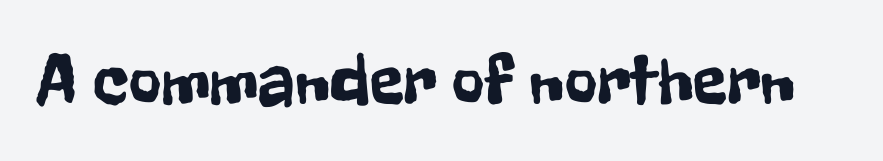
The image shows 70 px condensed sans-serif type, upright; set normal letter spacing, not underlined; low stroke contrast and a medium x-height.
